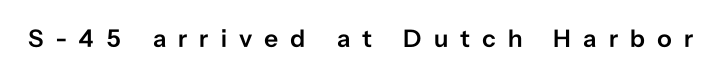
The image shows 25 px text type, upright; set unusually wide letter spacing (+0.48 em), not underlined.
